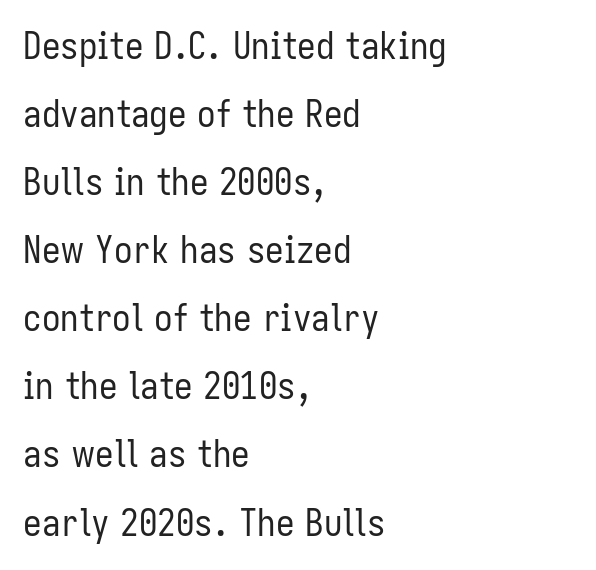
Q: Is the text bold? A: No.
Q: Is the text italic (slanted)? A: No, it is upright.
Q: Is the typeface a serif or a sans-serif typeface? A: Sans-serif.
Q: Is the text underlined? A: No.
Q: How is the paragraph aligned? A: Left-aligned.
Q: Is the spacing between letters normal or unusually wide? A: Normal.
Q: Width (condensed, normal, or wide)? A: Condensed.
Q: Stroke contrast? A: Low.
Q: x-height? A: Medium.
Q: Monospaced? A: No.
